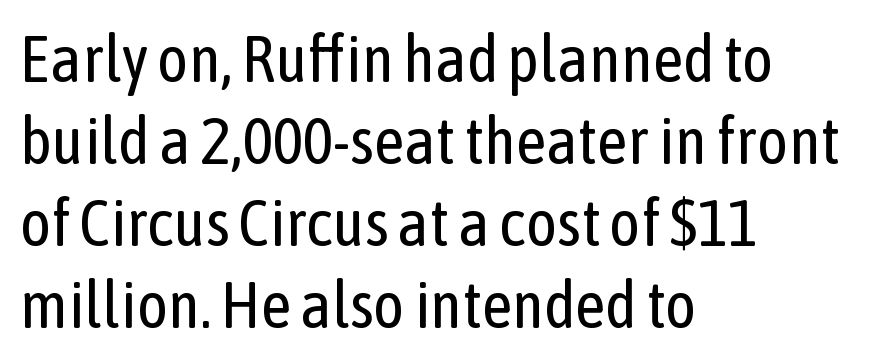
{"serif": "no", "italic": "no", "bold": "no", "weight": "regular", "width": "condensed", "stroke_contrast": "low", "x_height": "medium", "monospaced": "no", "underline": "no", "align": "left", "line_spacing_ratio": 1.24, "letter_spacing": "normal", "letter_spacing_em": 0.0, "glyph_px": 66}
